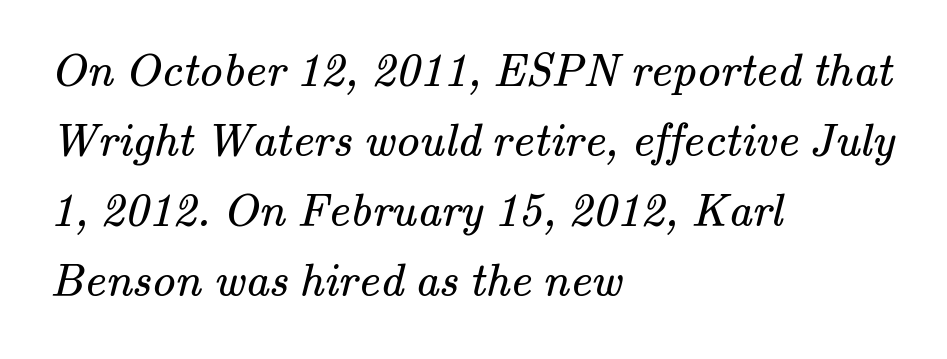
The gaps between neighbouring characters are ordinary and unremarkable. The glyphs are unaccompanied by any horizontal stroke below them. The lines are quadded left. The designer went with a serif here, giving each stem small feet. The rendering uses a moderate line-height, typical for paragraphs. No chunkiness to these letters — they're not bold.
